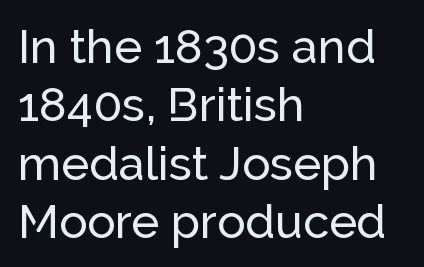
Q: Is the text italic (slanted)? A: No, it is upright.
Q: Is the typeface a serif or a sans-serif typeface? A: Sans-serif.
Q: Is the text underlined? A: No.
Q: How is the paragraph aligned? A: Left-aligned.
Q: Is the spacing between letters normal or unusually wide? A: Normal.
Q: Width (condensed, normal, or wide)? A: Normal.
Q: Stroke contrast? A: Low.
Q: x-height? A: Medium.
Q: Monospaced? A: No.
